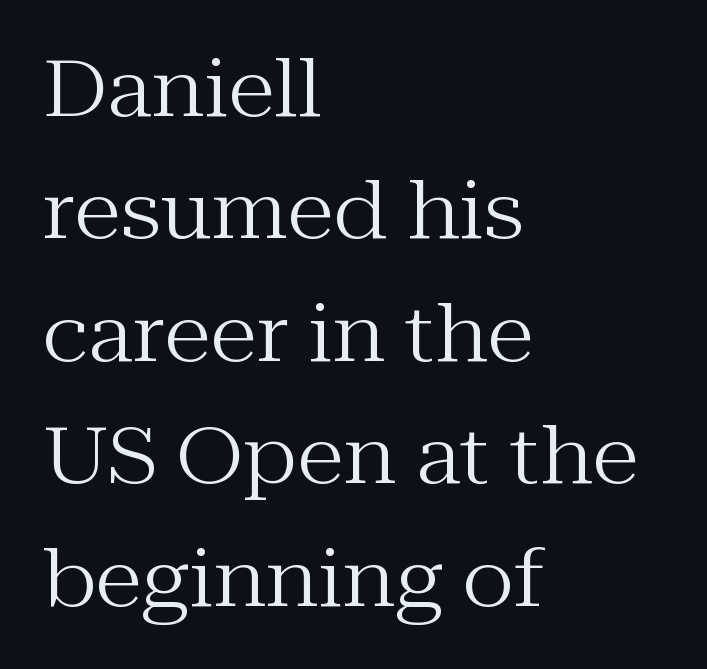
The image shows 78 px regular-weight serif type, upright; set left-aligned, normal line spacing (1.57x), normal letter spacing, not underlined; medium stroke contrast and a medium x-height.
